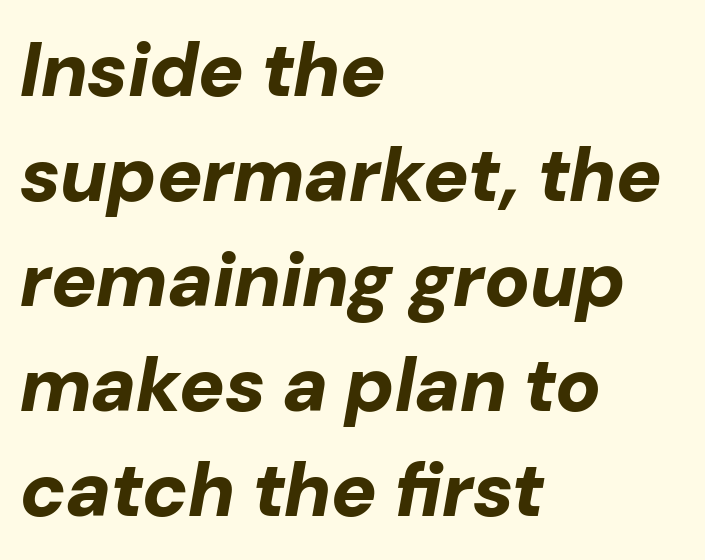
The letters are slanted; this is an italic face. The paragraph has a hard left edge and a soft right edge. The face used here is proportionally spaced, like ordinary book or web type. A dark, heavy texture on the line: the type is bold. The line-height multiplier appears to be the usual default.
